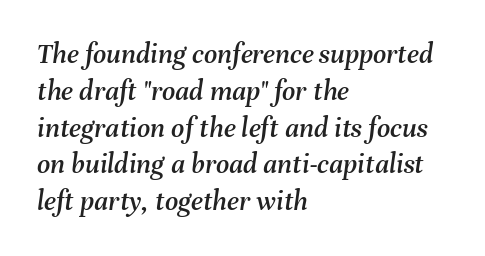
The image shows 29 px text type, italic (leaning right); set left-aligned, normal line spacing (1.27x), normal letter spacing, not underlined; medium stroke contrast and a medium x-height.
